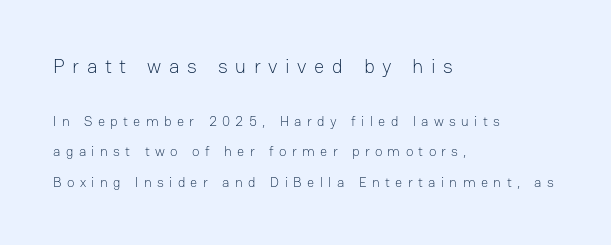
The image shows 20 px text type, upright; set left-aligned, loose line spacing (2.16x), unusually wide letter spacing (+0.38 em), not underlined; the first (top) block is 1.43x larger.
